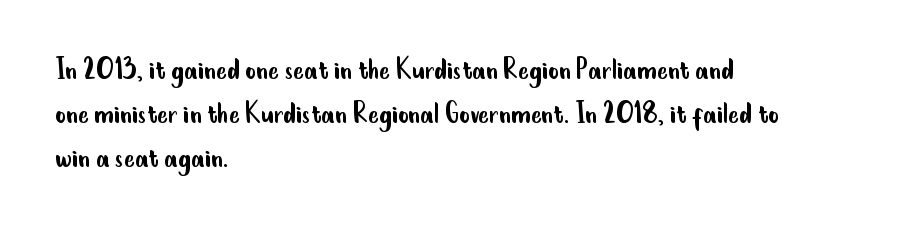
{"serif": "no", "italic": "no", "bold": "no", "weight": "regular", "width": "condensed", "stroke_contrast": "low", "x_height": "small", "monospaced": "no", "underline": "no", "align": "left", "line_spacing": "normal", "line_spacing_ratio": 1.37, "letter_spacing": "normal", "letter_spacing_em": 0.0, "glyph_px": 32}
